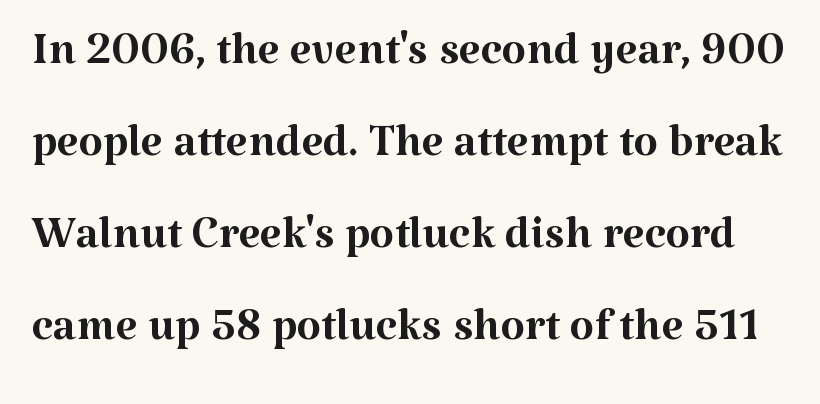
Q: Is the text bold? A: No.
Q: Is the text italic (slanted)? A: No, it is upright.
Q: Is the typeface a serif or a sans-serif typeface? A: Serif.
Q: Is the text underlined? A: No.
Q: Is the spacing between letters normal or unusually wide? A: Normal.
Q: Is the spacing between lines tight, normal or loose? A: Normal.
Q: Width (condensed, normal, or wide)? A: Normal.
Q: Stroke contrast? A: Medium.
Q: x-height? A: Medium.
Q: Monospaced? A: No.
